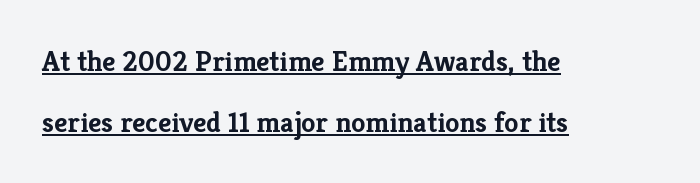
Does the lettering tilt? It doesn't — this is upright. The font is running at its bold setting. The letters advance in unequal steps, a hallmark of proportional type. This block would shrink considerably if given ordinary leading; it's expanded now. This rendering leaves character spacing at its baseline value. This sample carries an underscore along the baseline area.
